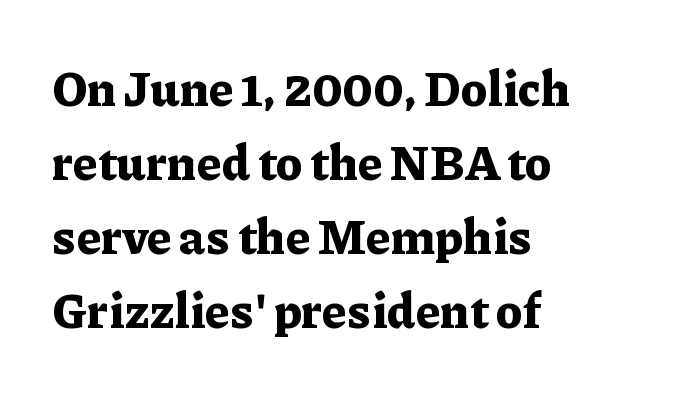
{"serif": "yes", "italic": "no", "bold": "yes", "weight": "bold", "width": "normal", "stroke_contrast": "low", "x_height": "medium", "monospaced": "no", "underline": "no", "align": "left", "line_spacing": "normal", "line_spacing_ratio": 1.54, "letter_spacing": "normal", "letter_spacing_em": 0.0, "glyph_px": 48}
